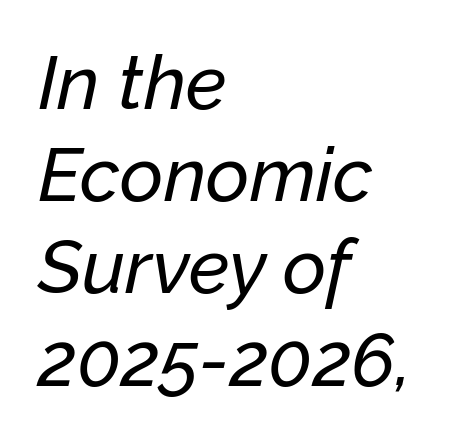
The image shows 75 px text type, italic (leaning right); set left-aligned, line spacing 1.23x, normal letter spacing, not underlined; low stroke contrast and a medium x-height.
